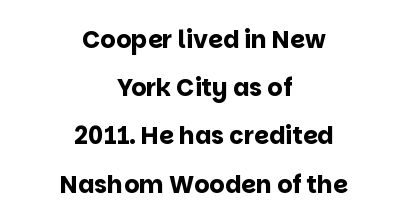
Anything drawn beneath the words? Only blank space. Is the type bold? Yes — the strokes are clearly thick and heavy. The lettering stays uniformly vertical, giving the passage a roman look. You could fit nearly another row in the gap between these rows. The paragraph has two soft edges and a firm central axis. Words appear dense and cohesive because spacing is normal.
